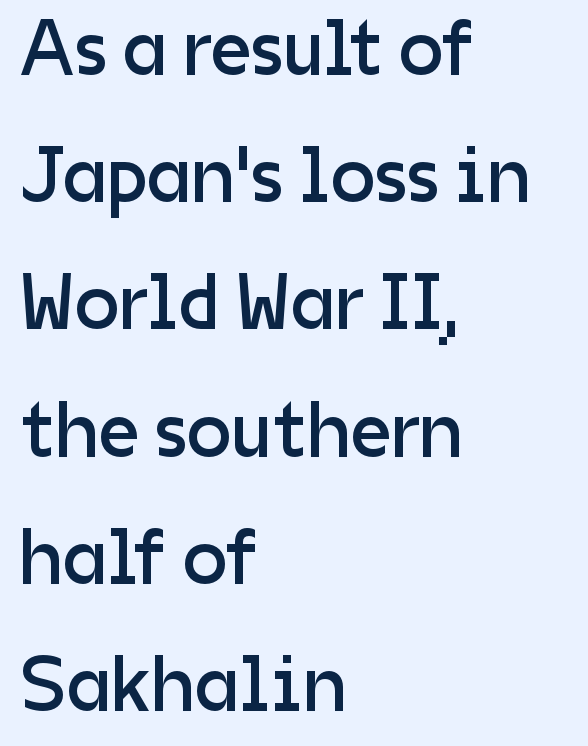
The image shows 80 px regular-weight sans-serif type, upright; set left-aligned, normal line spacing (1.59x), normal letter spacing, not underlined; low stroke contrast and a medium x-height.
